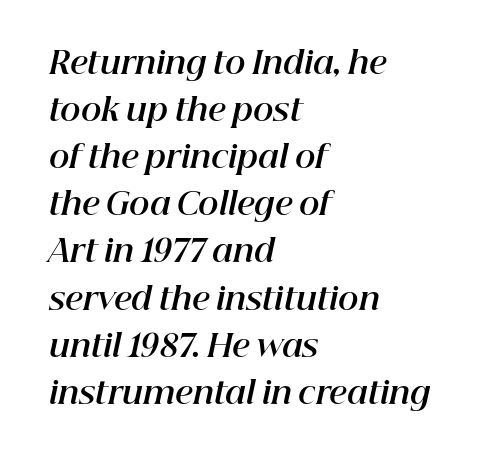
Q: Is the text bold? A: Yes.
Q: Is the text italic (slanted)? A: Yes, it leans right by about 12 degrees.
Q: Is the text underlined? A: No.
Q: How is the paragraph aligned? A: Left-aligned.
Q: Is the spacing between letters normal or unusually wide? A: Normal.
Q: Is the spacing between lines tight, normal or loose? A: Normal.
Q: Width (condensed, normal, or wide)? A: Normal.
Q: Stroke contrast? A: High.
Q: x-height? A: Medium.
Q: Monospaced? A: No.
